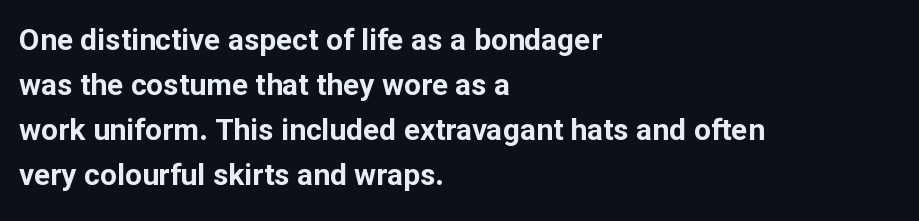
Any mark beneath the type? The region is blank. This is sans-serif lettering, the kind often seen on screens and signage. A dark, heavy texture on the line: the type is bold. The letterforms sit shoulder to shoulder at normal distance.
